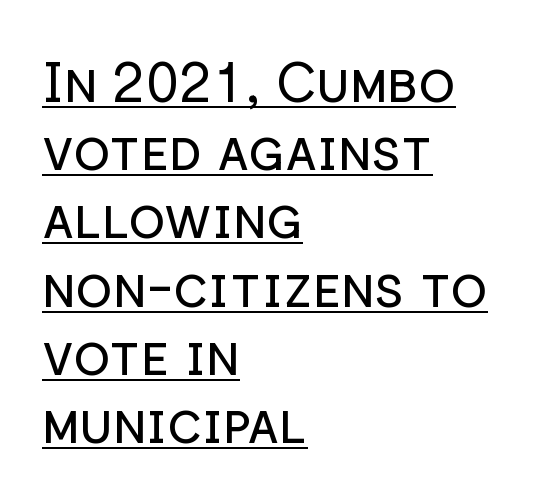
The image shows 55 px regular-weight sans-serif type, upright; set left-aligned, line spacing 1.24x, normal letter spacing, underlined; low stroke contrast and a medium x-height.
